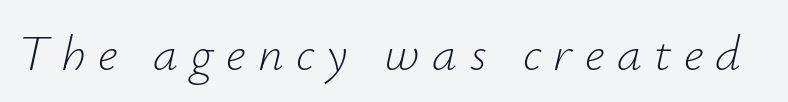
The typography opts for an oblique posture over an upright one. The font is comparable to plain body text, perhaps lighter. Is this a fixed-width face? No — the glyphs have proportional, varying widths. Type without underlining. Loose tracking; the words dissolve into strings of separated letters.
